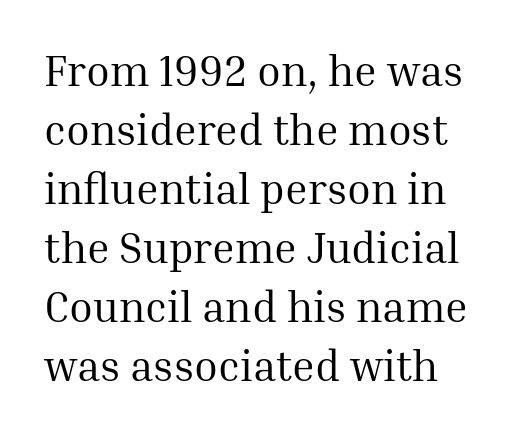
{"serif": "yes", "italic": "no", "bold": "no", "weight": "regular", "width": "normal", "stroke_contrast": "medium", "x_height": "medium", "monospaced": "no", "underline": "no", "line_spacing": "normal", "line_spacing_ratio": 1.37, "letter_spacing": "normal", "letter_spacing_em": 0.0, "glyph_px": 43}
